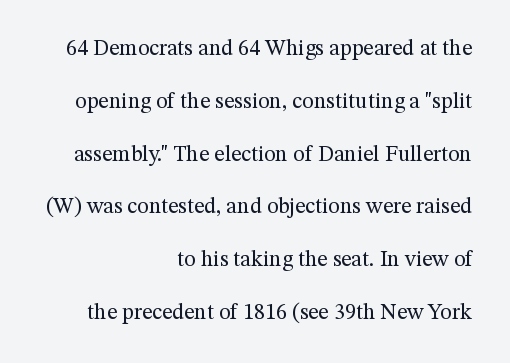
Ascenders rise straight up at ninety degrees. The lines are quadded right. A typesetter would call this zero additional tracking. A clean baseline with only descenders dipping below it.
